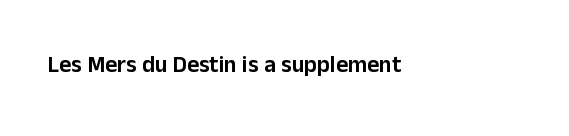
Designer's note — italics off, roman on. How are the letters spaced? Ordinarily, with no added tracking. Casual observation: everything's shoved over to the left. Has an underline been added? It has not.
